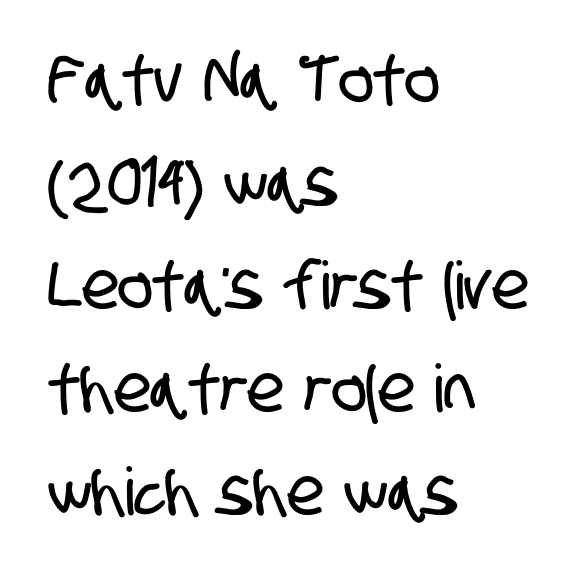
The image shows 66 px condensed sans-serif type; set left-aligned, normal line spacing (1.56x), normal letter spacing, not underlined; low stroke contrast and a large x-height.
